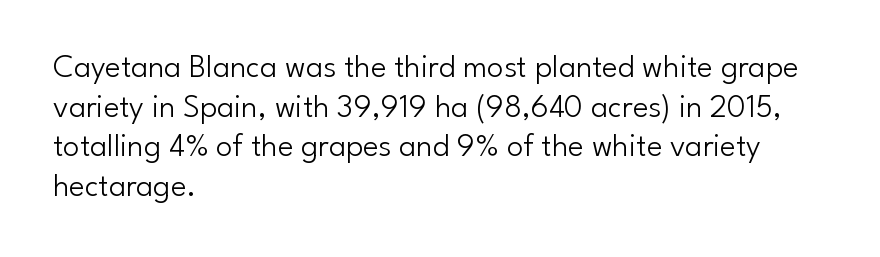
The strokes carry an ordinary text weight at most. A typesetter would call this proportional, since set widths differ per character. The gaps between neighbouring characters are ordinary and unremarkable. The paragraph shown leans on its left margin. Beneath every word, the page is bare. Characters remain perfectly vertical along every line.
